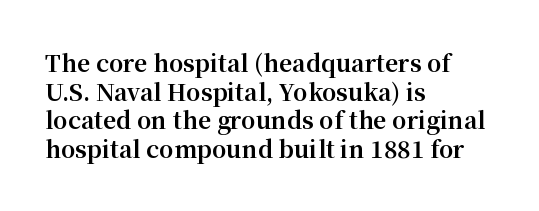
Q: Is the text bold? A: Yes.
Q: Is the text italic (slanted)? A: No, it is upright.
Q: Is the text underlined? A: No.
Q: How is the paragraph aligned? A: Left-aligned.
Q: Is the spacing between letters normal or unusually wide? A: Normal.
Q: Is the spacing between lines tight, normal or loose? A: Normal.
